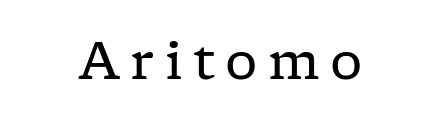
The passage shown is typed in a proportional face where columns would drift. Honestly, there is no underline to notice here at all. Summary of weight: not heavy and not bold. Someone cranked the tracking dial way up on this one. Is this a sans? No — the strokes have serifs.
